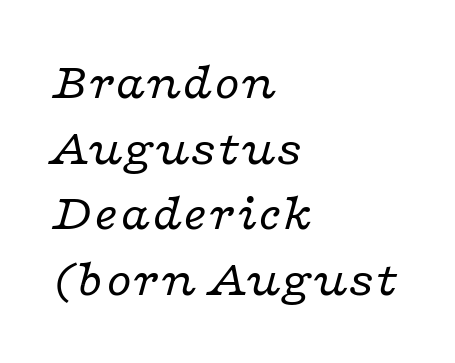
{"serif": "yes", "italic": "yes", "lean": "right", "slant_degrees": 16, "bold": "no", "weight": "regular", "width": "wide", "stroke_contrast": "low", "x_height": "medium", "monospaced": "no", "underline": "no", "align": "left", "line_spacing": "normal", "line_spacing_ratio": 1.26, "letter_spacing": "normal", "letter_spacing_em": 0.0, "glyph_px": 52}
